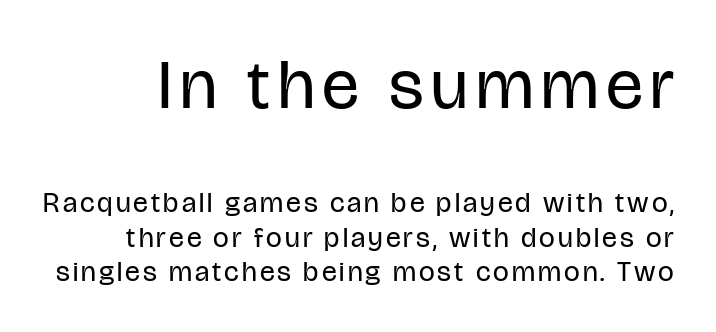
{"serif": "no", "italic": "no", "bold": "no", "weight": "regular", "width": "condensed", "stroke_contrast": "low", "x_height": "large", "monospaced": "no", "underline": "no", "line_spacing_ratio": 1.24, "larger_block": "first", "size_ratio": 2.5, "glyph_px": 70}
